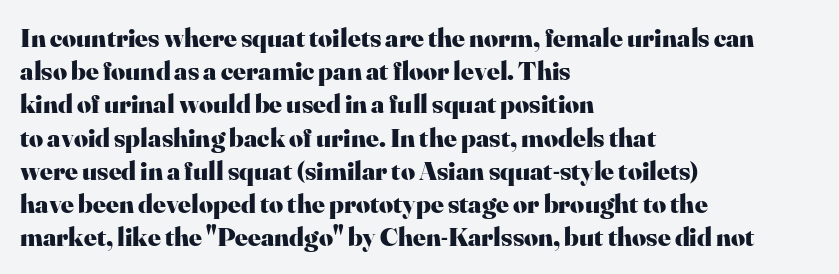
The image shows 27 px bold type, upright; set left-aligned, line spacing 1.23x, normal letter spacing, not underlined.
